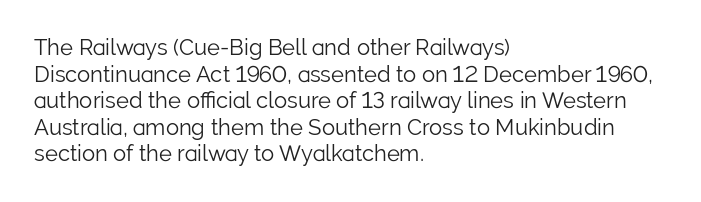
{"italic": "no", "bold": "no", "underline": "no", "align": "left", "line_spacing_ratio": 1.21, "letter_spacing": "normal", "letter_spacing_em": 0.0, "glyph_px": 22}
